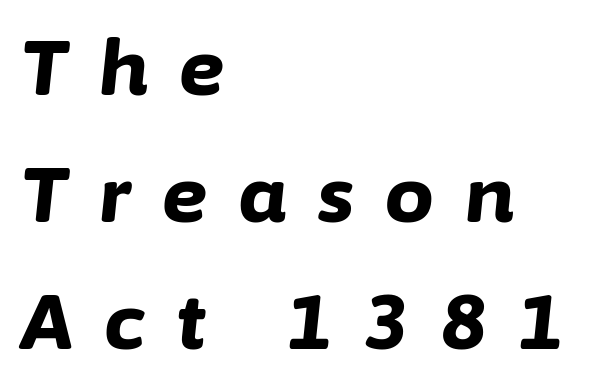
The image shows 77 px bold type, italic (leaning right); set left-aligned, normal line spacing (1.65x), unusually wide letter spacing (+0.41 em), not underlined; low stroke contrast and a medium x-height.
